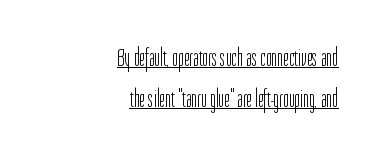
The image shows 25 px text type, upright; set right-aligned, normal line spacing (1.64x), normal letter spacing, underlined.
